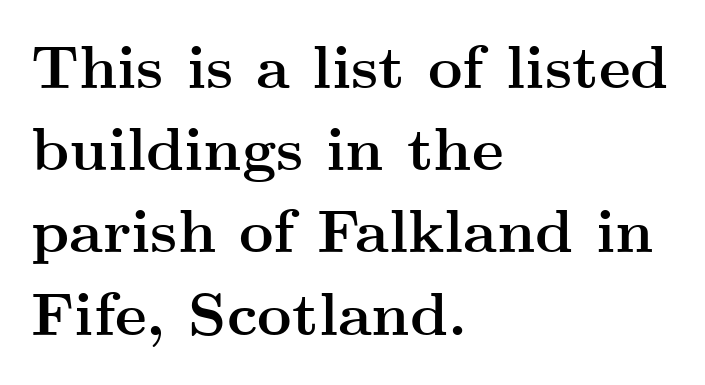
The image shows 60 px semibold, wide serif type, upright; set left-aligned, normal line spacing (1.37x), normal letter spacing, not underlined; medium stroke contrast and a small x-height.
